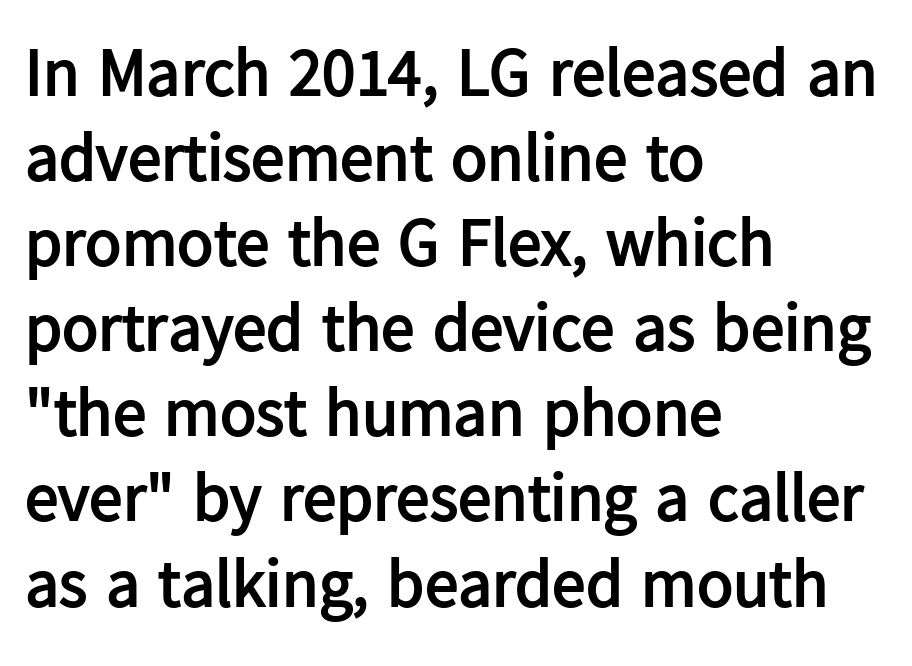
Q: Is the text bold? A: Yes.
Q: Is the text italic (slanted)? A: No, it is upright.
Q: Is the typeface a serif or a sans-serif typeface? A: Sans-serif.
Q: Is the text underlined? A: No.
Q: How is the paragraph aligned? A: Left-aligned.
Q: Is the spacing between letters normal or unusually wide? A: Normal.
Q: Is the spacing between lines tight, normal or loose? A: Normal.
Q: Width (condensed, normal, or wide)? A: Normal.
Q: Stroke contrast? A: Low.
Q: x-height? A: Medium.
Q: Monospaced? A: No.
